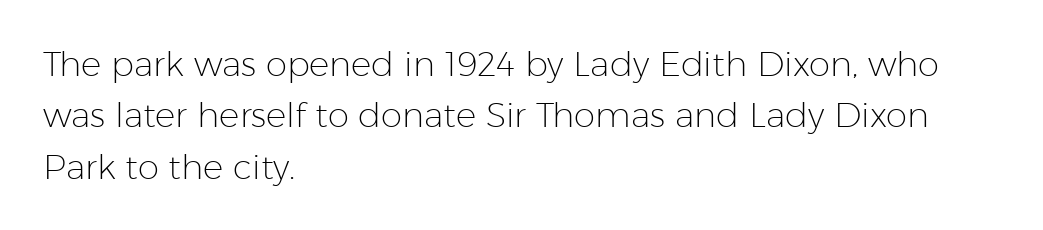
Q: Is the text bold? A: No.
Q: Is the text italic (slanted)? A: No, it is upright.
Q: Is the typeface a serif or a sans-serif typeface? A: Sans-serif.
Q: Is the text underlined? A: No.
Q: How is the paragraph aligned? A: Left-aligned.
Q: Is the spacing between letters normal or unusually wide? A: Normal.
Q: Is the spacing between lines tight, normal or loose? A: Normal.
Q: Width (condensed, normal, or wide)? A: Normal.
Q: Stroke contrast? A: Low.
Q: x-height? A: Medium.
Q: Monospaced? A: No.
